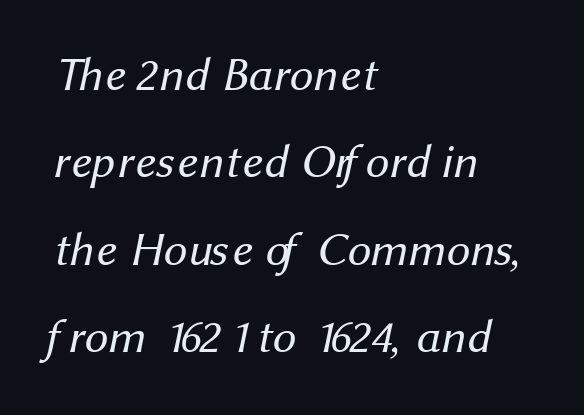
The image shows 47 px regular-weight sans-serif type; set left-aligned, line spacing 1.86x, normal letter spacing, not underlined; medium stroke contrast and a medium x-height.
